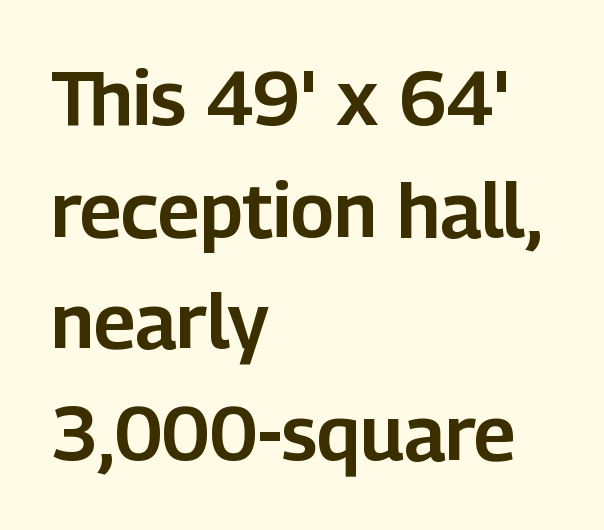
Spacing between characters is what you'd get straight out of the box. The glyphs are unaccompanied by any horizontal stroke below them. These lines are set flush left with a ragged right edge. The passage shown is typeset with a sans-serif family.
